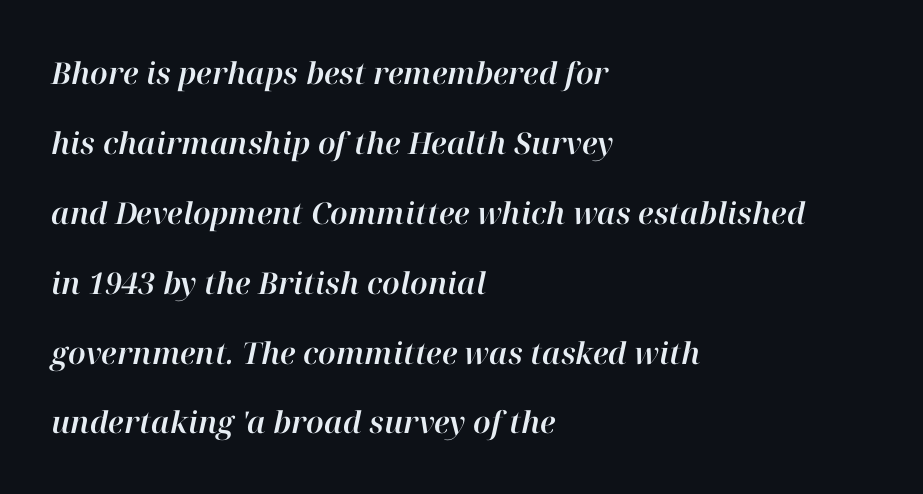
Interline gaps are noticeably wide in this sample. The tracking reads as untouched default to a designer's eye. The foot of each line stays bare and open. The rag falls on the right side of this text block. A typesetter would call this proportional, since set widths differ per character.
